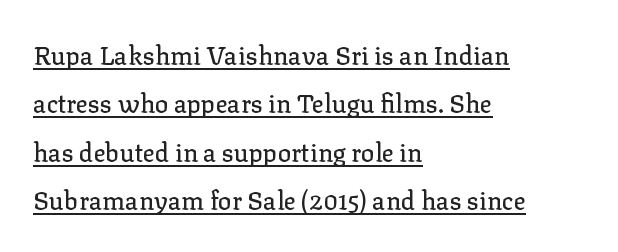
{"italic": "no", "underline": "yes", "align": "left", "line_spacing": "loose", "line_spacing_ratio": 1.94, "letter_spacing": "normal", "letter_spacing_em": 0.0, "glyph_px": 25}
